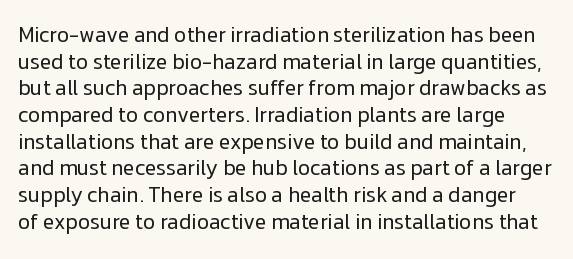
Q: Is the text bold? A: No.
Q: Is the text italic (slanted)? A: No, it is upright.
Q: Is the text underlined? A: No.
Q: Is the spacing between letters normal or unusually wide? A: Normal.
Q: Is the spacing between lines tight, normal or loose? A: Normal.
